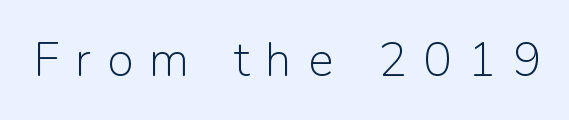
The image shows 48 px light sans-serif type, upright; set unusually wide letter spacing (+0.34 em), not underlined; low stroke contrast and a medium x-height.
